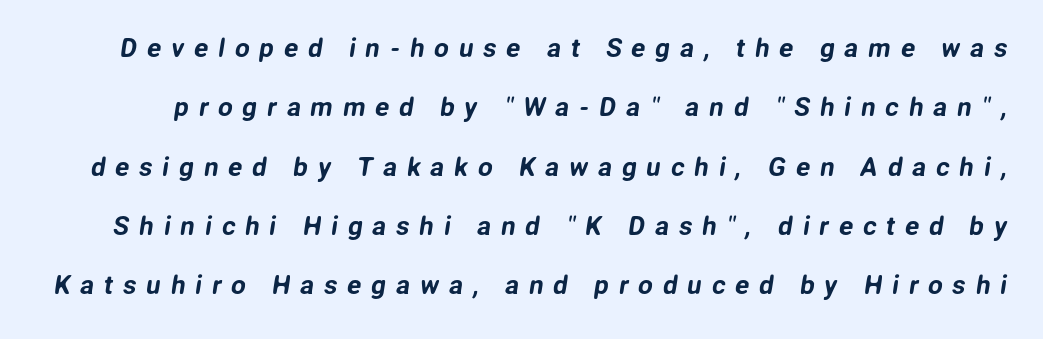
You could only call the tracking loose — the letters float apart. This rendering features lettering with no underline. You could fit nearly another row in the gap between these rows.
